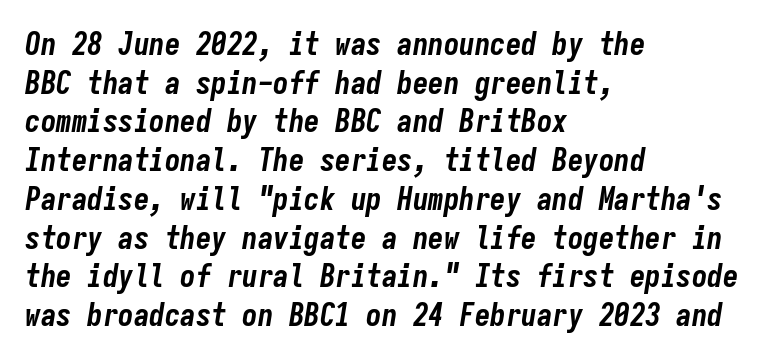
The face used here is monospaced, like something from a code editor. The rendering uses a moderate line-height, typical for paragraphs. Only glyphs here, with clear space below each row. Designer's note — italics engaged. Each word holds together tightly as a unit, with standard inter-letter gaps.
